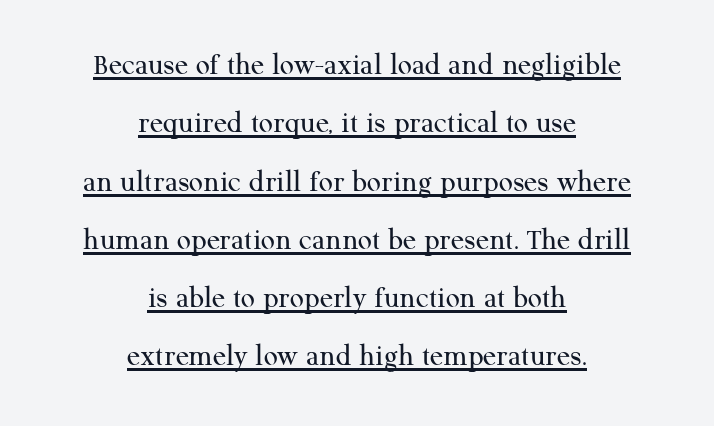
The face looks like a standard text weight, possibly lighter. You could call the tracking neutral — neither tight nor loose. Is this a fixed-width face? No — the glyphs have proportional, varying widths. The glyphs in this specimen are seriffed. Caption: multi-line text, centered on the measure. Unlike italic type, these characters show no tilt at all.
